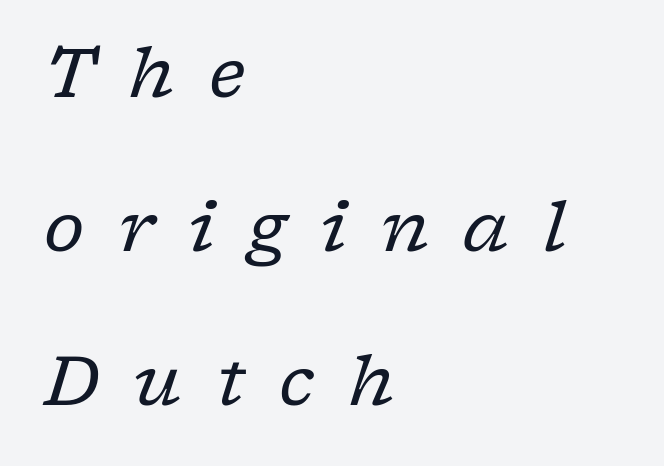
{"serif": "yes", "italic": "yes", "lean": "right", "slant_degrees": 17, "bold": "no", "weight": "regular", "width": "normal", "stroke_contrast": "low", "x_height": "medium", "monospaced": "no", "underline": "no", "align": "left", "line_spacing": "loose", "line_spacing_ratio": 2.23, "letter_spacing": "wide", "letter_spacing_em": 0.5, "glyph_px": 69}
